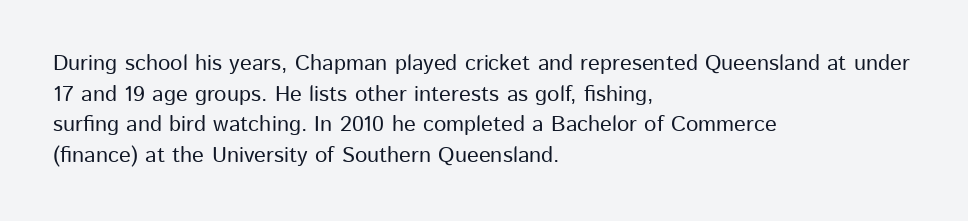
The image shows 22 px text type, upright; set left-aligned, normal line spacing (1.39x), normal letter spacing, not underlined.
